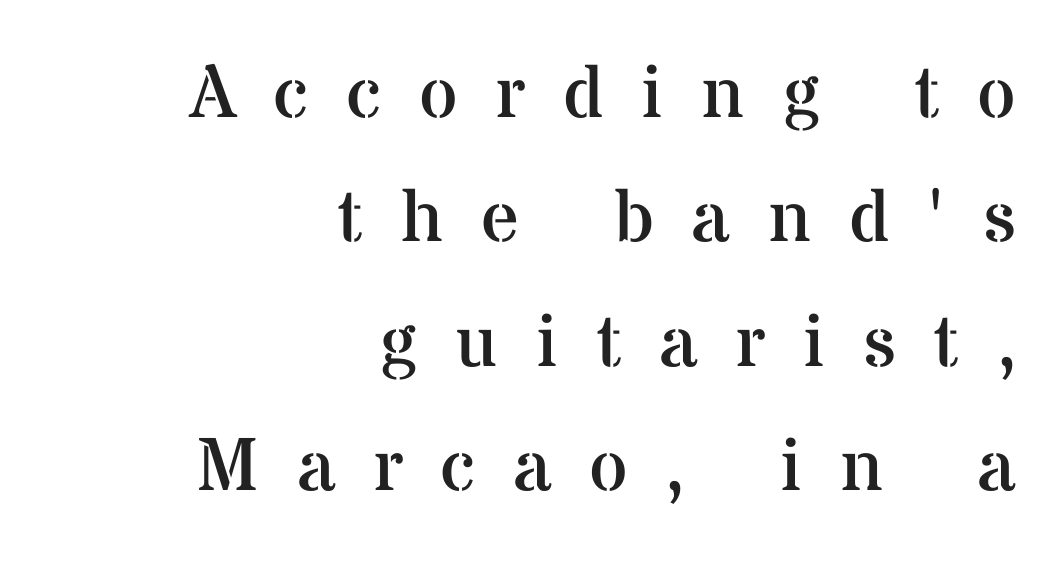
The image shows 75 px regular-weight serif type, upright; set right-aligned, normal line spacing (1.66x), unusually wide letter spacing (+0.5 em), not underlined; medium stroke contrast and a medium x-height.
